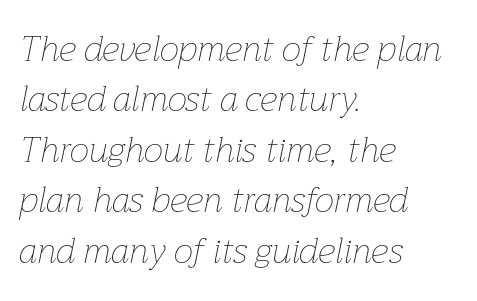
Q: Is the text bold? A: No.
Q: Is the text italic (slanted)? A: Yes, it leans right by about 12 degrees.
Q: Is the text underlined? A: No.
Q: How is the paragraph aligned? A: Left-aligned.
Q: Is the spacing between letters normal or unusually wide? A: Normal.
Q: Is the spacing between lines tight, normal or loose? A: Normal.
Q: Width (condensed, normal, or wide)? A: Normal.
Q: Stroke contrast? A: Low.
Q: x-height? A: Medium.
Q: Monospaced? A: No.
